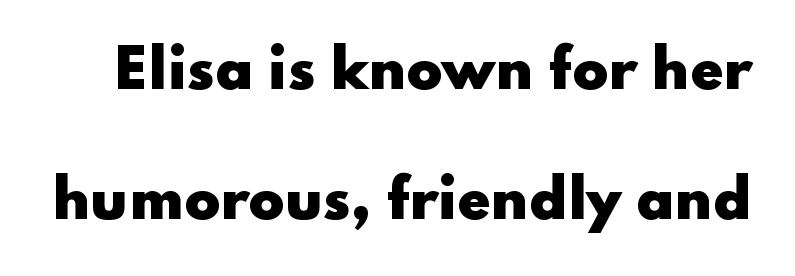
Emphasis by weight is at full strength: bold. In terms of letterform style, serifs are entirely absent. Think of a printed novel: that variable character pitch is what you see here. Is there much room between lines? Yes — plenty of vertical air separates them. The area under the type is left untouched. Ascenders rise straight up at ninety degrees.
